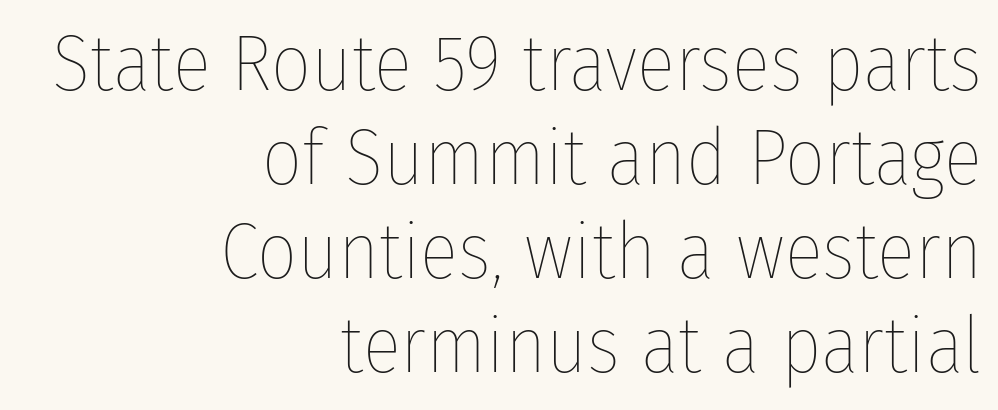
These lines were composed using upright roman letters. Default kerning and tracking; the words read as compact shapes. Do the characters align in a grid? No, the font is proportional. The ragged edge is on the left, which tells us the setting is flush right. The glyphs are unaccompanied by any horizontal stroke below them.
